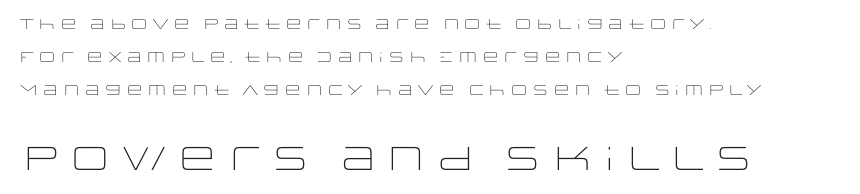
The image shows 33 px light, wide sans-serif type, upright; set left-aligned, loose line spacing (2.37x), normal letter spacing, not underlined; the second (bottom) block is 2.36x larger; low stroke contrast and a large x-height.
